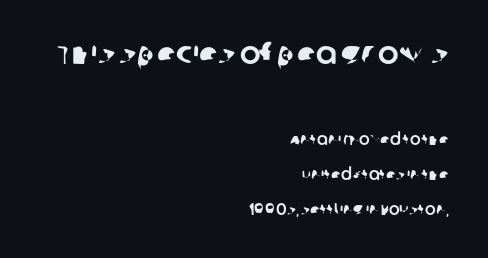
Q: Is the typeface a serif or a sans-serif typeface? A: Sans-serif.
Q: Is the text underlined? A: No.
Q: How is the paragraph aligned? A: Right-aligned.
Q: Is the spacing between letters normal or unusually wide? A: Normal.
Q: Is the spacing between lines tight, normal or loose? A: Loose.
Q: Which block of text is set in a larger size, the first (top) or the second (bottom)? A: The first (top) one.
Q: Width (condensed, normal, or wide)? A: Normal.
Q: Stroke contrast? A: Low.
Q: x-height? A: Large.
Q: Monospaced? A: No.
